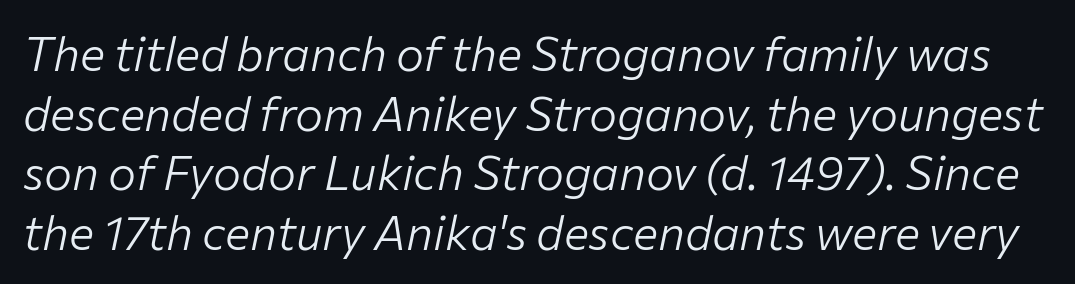
Q: Is the text bold? A: No.
Q: Is the text italic (slanted)? A: Yes, it leans right by about 12 degrees.
Q: Is the text underlined? A: No.
Q: Is the spacing between letters normal or unusually wide? A: Normal.
Q: Is the spacing between lines tight, normal or loose? A: Normal.
Q: Width (condensed, normal, or wide)? A: Normal.
Q: Stroke contrast? A: Low.
Q: x-height? A: Medium.
Q: Monospaced? A: No.
